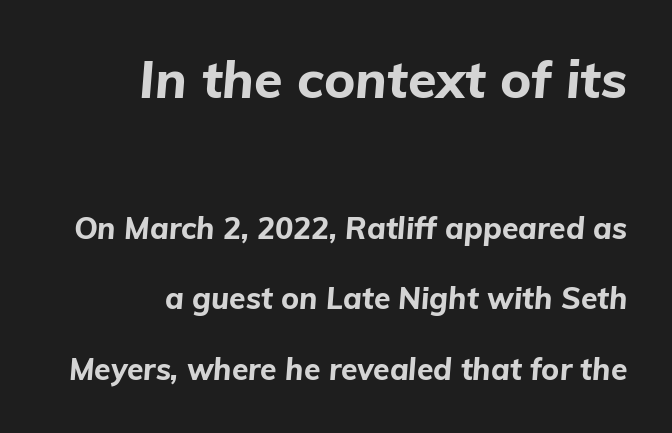
Q: Is the text bold? A: Yes.
Q: Is the text italic (slanted)? A: Yes, it leans right by about 5 degrees.
Q: Is the text underlined? A: No.
Q: How is the paragraph aligned? A: Right-aligned.
Q: Is the spacing between letters normal or unusually wide? A: Normal.
Q: Is the spacing between lines tight, normal or loose? A: Loose.
Q: Which block of text is set in a larger size, the first (top) or the second (bottom)? A: The first (top) one.
Q: Width (condensed, normal, or wide)? A: Normal.
Q: Stroke contrast? A: Low.
Q: x-height? A: Medium.
Q: Monospaced? A: No.
